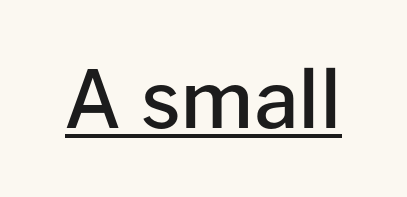
The image shows 79 px semibold sans-serif type, upright; set normal letter spacing, underlined; low stroke contrast and a medium x-height.
